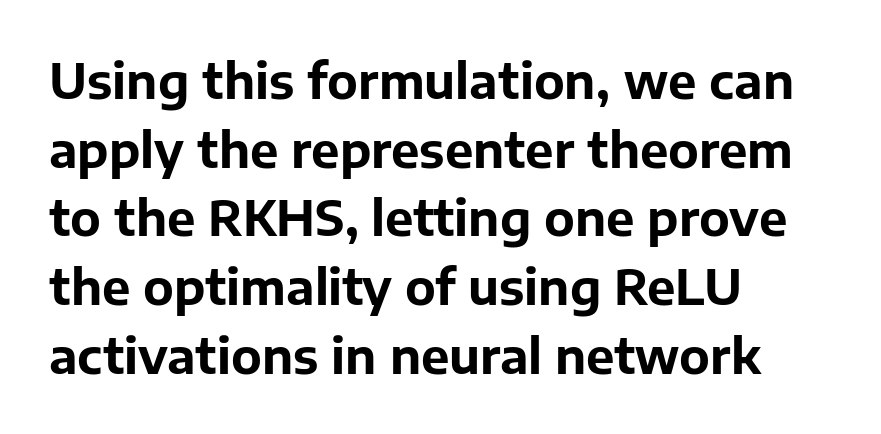
Q: Is the text bold? A: Yes.
Q: Is the text italic (slanted)? A: No, it is upright.
Q: Is the typeface a serif or a sans-serif typeface? A: Sans-serif.
Q: Is the text underlined? A: No.
Q: How is the paragraph aligned? A: Left-aligned.
Q: Is the spacing between letters normal or unusually wide? A: Normal.
Q: Is the spacing between lines tight, normal or loose? A: Normal.
Q: Width (condensed, normal, or wide)? A: Normal.
Q: Stroke contrast? A: Low.
Q: x-height? A: Medium.
Q: Monospaced? A: No.
